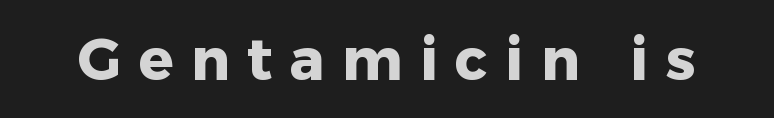
The image shows 58 px heavy sans-serif type, upright; set unusually wide letter spacing (+0.3 em), not underlined; low stroke contrast and a medium x-height.
